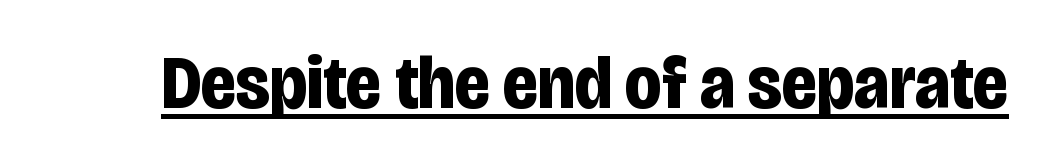
{"serif": "no", "italic": "no", "bold": "yes", "weight": "bold", "width": "condensed", "stroke_contrast": "low", "x_height": "large", "monospaced": "no", "underline": "yes", "letter_spacing": "normal", "letter_spacing_em": 0.0, "glyph_px": 75}
